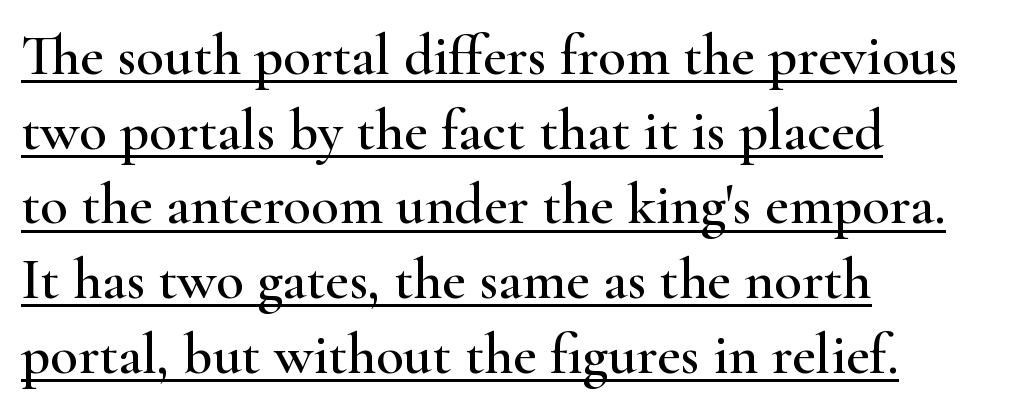
Q: Is the text italic (slanted)? A: No, it is upright.
Q: Is the typeface a serif or a sans-serif typeface? A: Serif.
Q: Is the text underlined? A: Yes.
Q: How is the paragraph aligned? A: Left-aligned.
Q: Is the spacing between letters normal or unusually wide? A: Normal.
Q: Is the spacing between lines tight, normal or loose? A: Normal.
Q: Width (condensed, normal, or wide)? A: Wide.
Q: Stroke contrast? A: High.
Q: x-height? A: Small.
Q: Monospaced? A: No.
